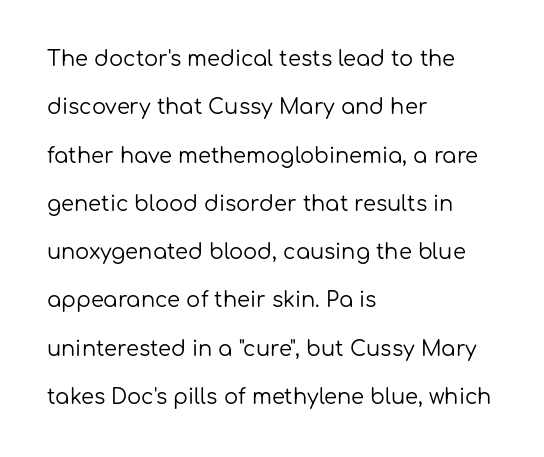
A great deal of white space separates one row of letters from the next. You can tell it's not italic because the verticals are truly vertical. Look at the tracking — it's just the regular setting, nothing added. The paragraph has a hard left edge and a soft right edge.
